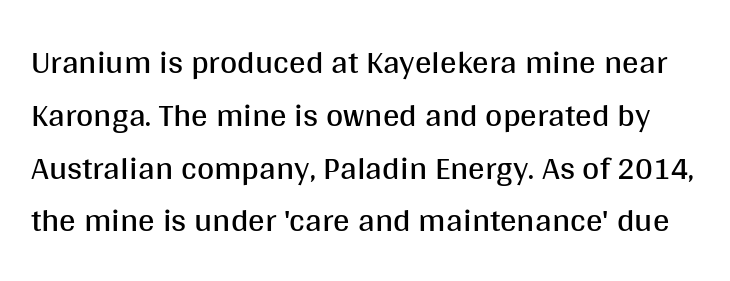
Each letter keeps its own natural width here, so spacing adapts to shape. Horizontal bands of white between lines are of average thickness. Ascenders rise straight up at ninety degrees. Honestly, the letter spacing is just normal — you wouldn't notice it. Has an underline been added? It has not. Unbolded letterforms with no extra heft.
